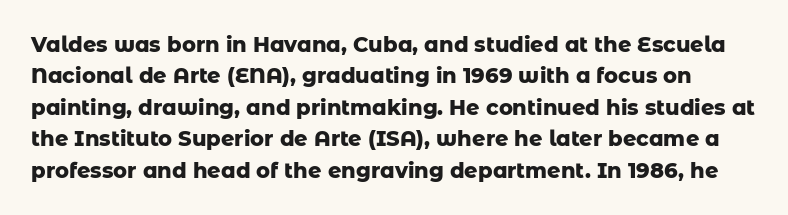
The specimen reads as upright at a glance. The sample has been set heavy, in full bold. Line spacing here is normal. The space beneath each line is pristine and unruled.
